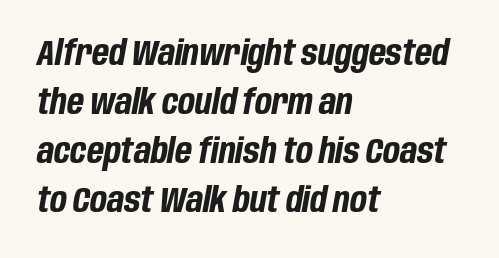
The lettering tilts uniformly, giving the passage an italic look. Students, this is bold: see how much ink each stroke carries. Honestly, the letter spacing is just normal — you wouldn't notice it. Reading down the block, your eye returns to a fixed left position each line.
